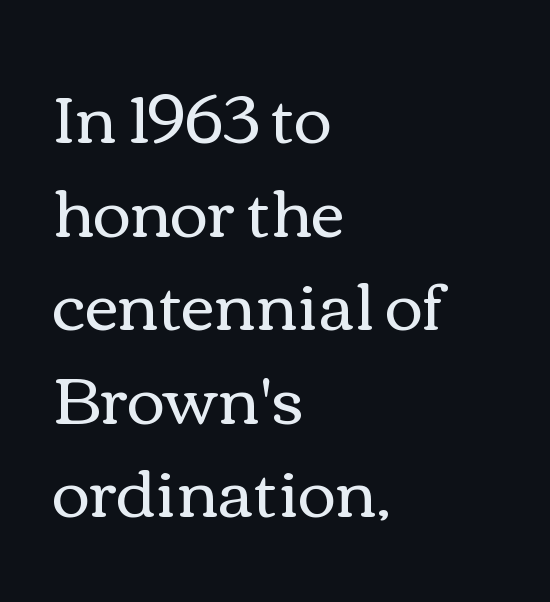
The image shows 65 px regular-weight, wide type, upright; set left-aligned, normal line spacing (1.44x), normal letter spacing, not underlined; medium stroke contrast and a medium x-height.
